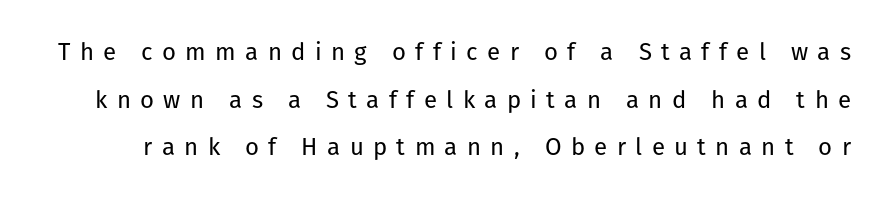
The letters look calm and open, with moderate or lighter stems. Spacing between characters has been opened up far beyond the box default. Loosely led — the rows are spread out. The string is rendered with underlining switched off. Posture: vertical.
